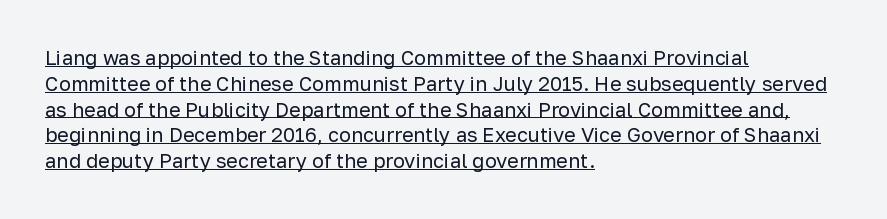
{"italic": "no", "bold": "no", "underline": "yes", "align": "left", "line_spacing": "normal", "line_spacing_ratio": 1.29, "letter_spacing": "normal", "letter_spacing_em": 0.0, "glyph_px": 20}
